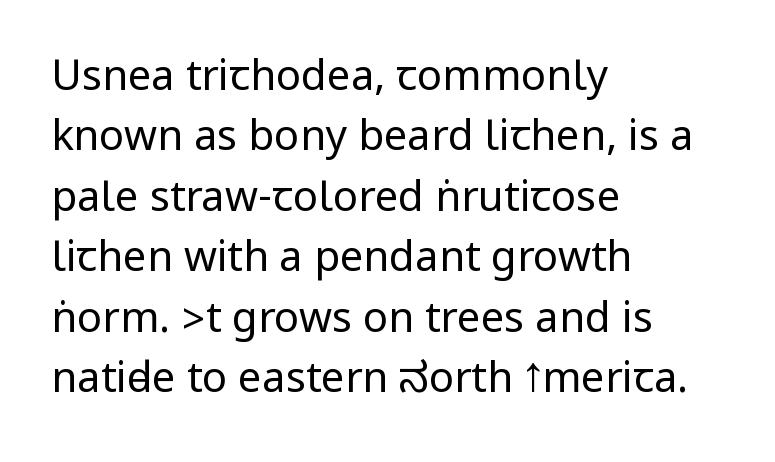
{"serif": "no", "italic": "no", "bold": "no", "weight": "regular", "width": "condensed", "stroke_contrast": "low", "underline": "no", "align": "left", "line_spacing": "normal", "line_spacing_ratio": 1.44, "letter_spacing": "normal", "letter_spacing_em": 0.0, "glyph_px": 42}
